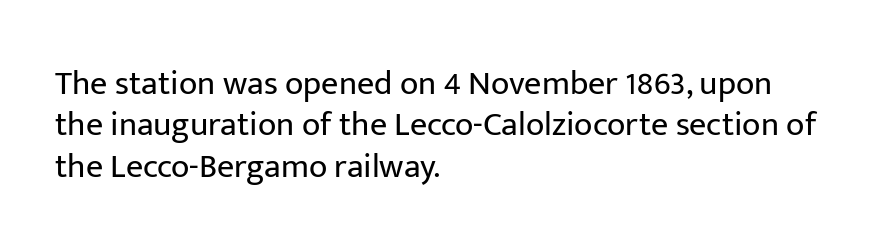
Q: Is the text bold? A: No.
Q: Is the text italic (slanted)? A: No, it is upright.
Q: Is the typeface a serif or a sans-serif typeface? A: Sans-serif.
Q: Is the text underlined? A: No.
Q: How is the paragraph aligned? A: Left-aligned.
Q: Is the spacing between letters normal or unusually wide? A: Normal.
Q: Width (condensed, normal, or wide)? A: Normal.
Q: Stroke contrast? A: Low.
Q: x-height? A: Medium.
Q: Monospaced? A: No.
